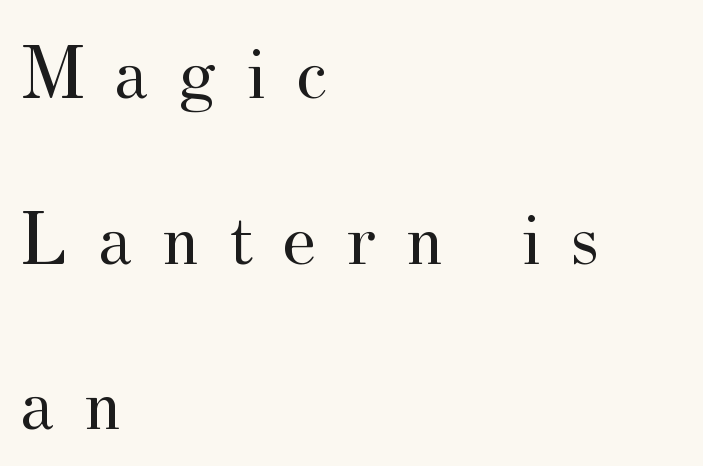
The image shows 77 px regular-weight serif type, upright; set left-aligned, loose line spacing (2.15x), unusually wide letter spacing (+0.38 em), not underlined; medium stroke contrast and a small x-height.
